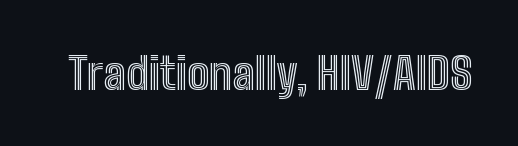
Does the lettering tilt? It doesn't — this is upright. Tracking here is standard; glyphs follow each other at the usual distance. Character widths vary here, with narrow letters taking less room than wide ones. Bare-footed words on every line.
